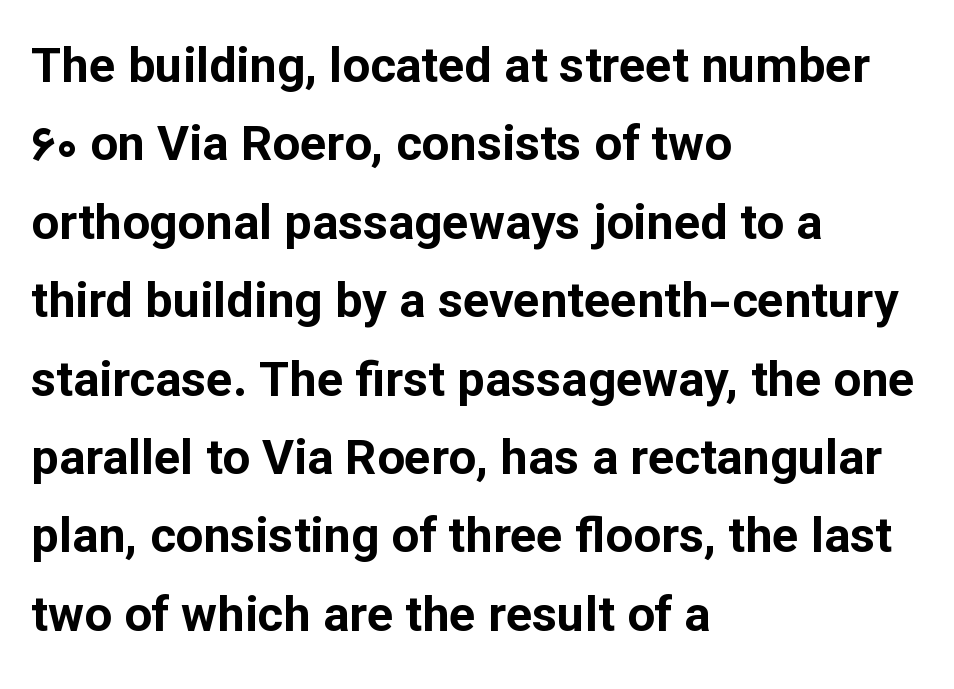
The image shows 49 px bold sans-serif type, upright; set left-aligned, normal line spacing (1.6x), normal letter spacing, not underlined; low stroke contrast and a medium x-height.
